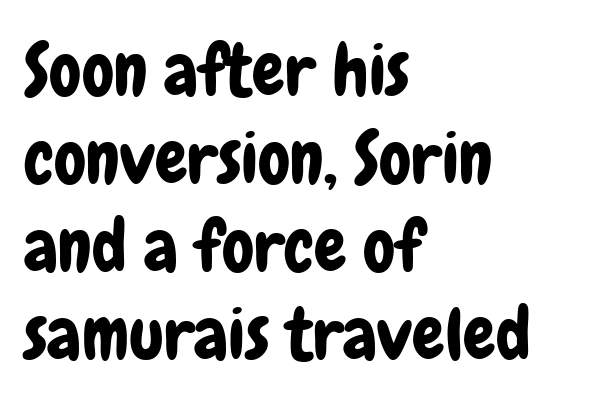
Q: Is the text italic (slanted)? A: No, it is upright.
Q: Is the typeface a serif or a sans-serif typeface? A: Sans-serif.
Q: Is the text underlined? A: No.
Q: How is the paragraph aligned? A: Left-aligned.
Q: Is the spacing between letters normal or unusually wide? A: Normal.
Q: Width (condensed, normal, or wide)? A: Condensed.
Q: Stroke contrast? A: Low.
Q: x-height? A: Medium.
Q: Monospaced? A: No.
